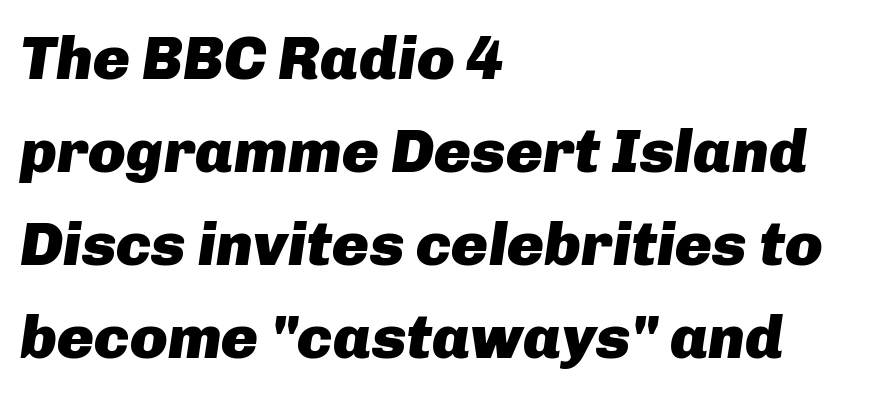
The strokes are fattened all the way to bold. How would I describe the line gaps? Plain and ordinary. Note the varied advance widths — an 'i' is clearly narrower than an 'm'. Descender tails drop into unmarked territory. Leftover space on each line is placed entirely after the last word. Looking at the ascenders, they clearly lean.
